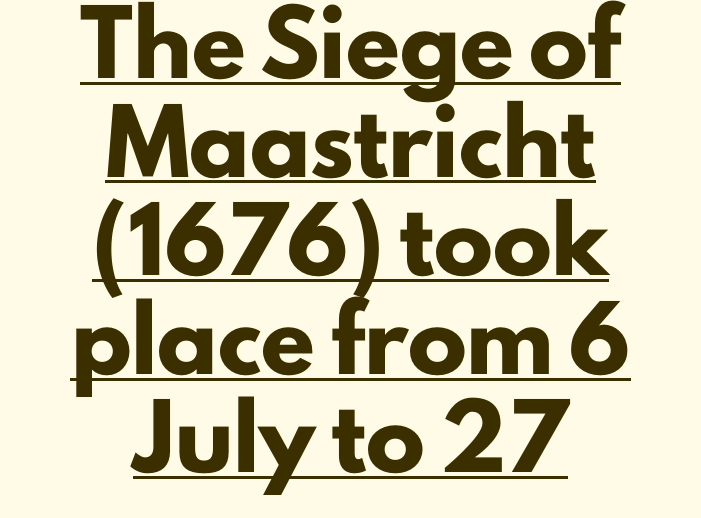
The image shows 59 px heavy sans-serif type, upright; set centered, normal line spacing (1.67x), normal letter spacing, underlined; low stroke contrast and a small x-height.
